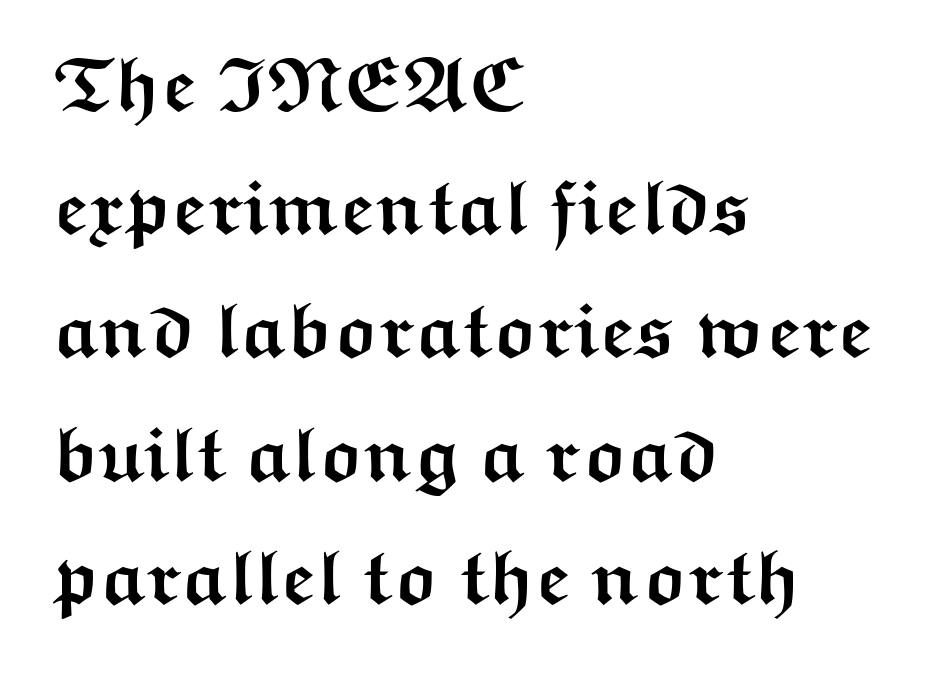
The image shows 77 px semibold, wide sans-serif type, upright; set left-aligned, normal line spacing (1.6x), normal letter spacing, not underlined; medium stroke contrast and a medium x-height.
